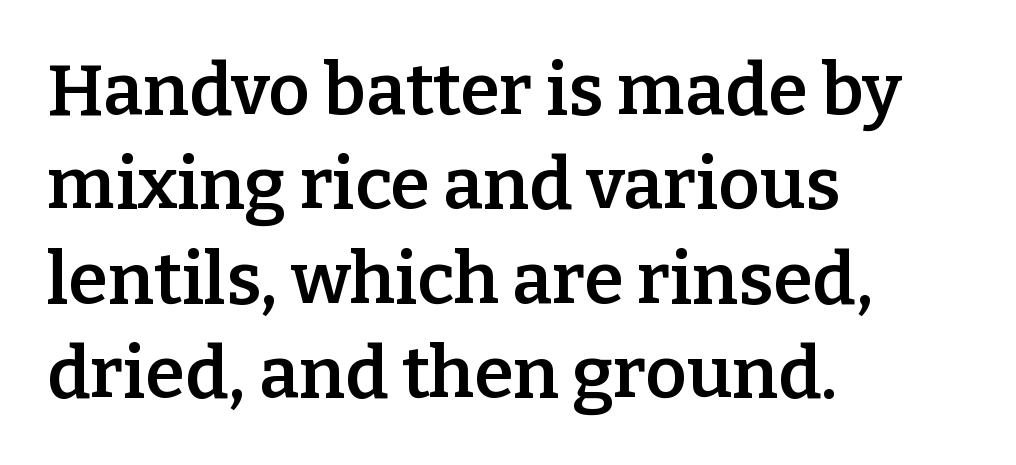
Q: Is the text bold? A: Semi-bold.
Q: Is the text italic (slanted)? A: No, it is upright.
Q: Is the typeface a serif or a sans-serif typeface? A: Serif.
Q: Is the text underlined? A: No.
Q: How is the paragraph aligned? A: Left-aligned.
Q: Is the spacing between letters normal or unusually wide? A: Normal.
Q: Is the spacing between lines tight, normal or loose? A: Normal.
Q: Width (condensed, normal, or wide)? A: Normal.
Q: Stroke contrast? A: Low.
Q: x-height? A: Medium.
Q: Monospaced? A: No.
